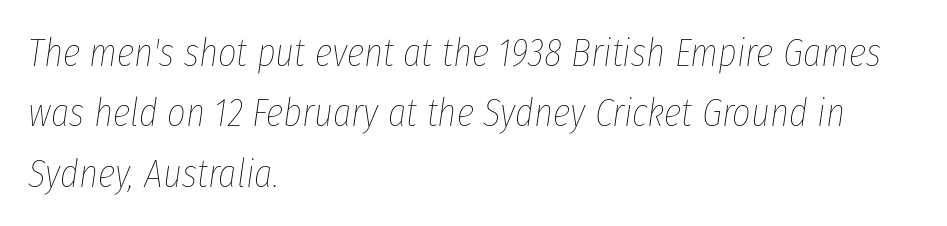
The passage shown has conventional tracking throughout. Any mark beneath the type? The region is blank. Line beginnings align vertically; line endings do not. Think of a printed novel: that variable character pitch is what you see here.
